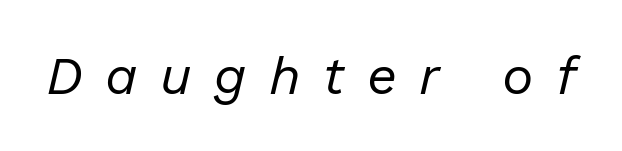
{"italic": "yes", "lean": "right", "slant_degrees": 13, "bold": "no", "weight": "regular", "width": "normal", "stroke_contrast": "low", "x_height": "medium", "monospaced": "no", "underline": "no", "letter_spacing": "wide", "letter_spacing_em": 0.42, "glyph_px": 53}
